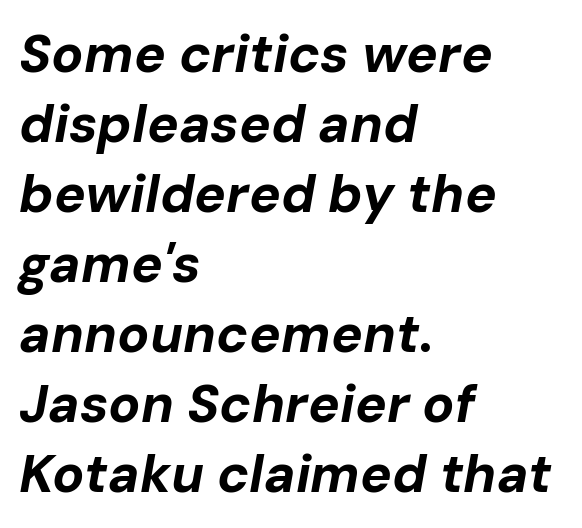
Note the varied advance widths — an 'i' is clearly narrower than an 'm'. Line beginnings align vertically; line endings do not. Designer's note — italics engaged. The passage shown stacks its lines at a standard gap. Underlining? Definitely not there. Typesetter's note: full bold, strokes at maximum text heaviness.
